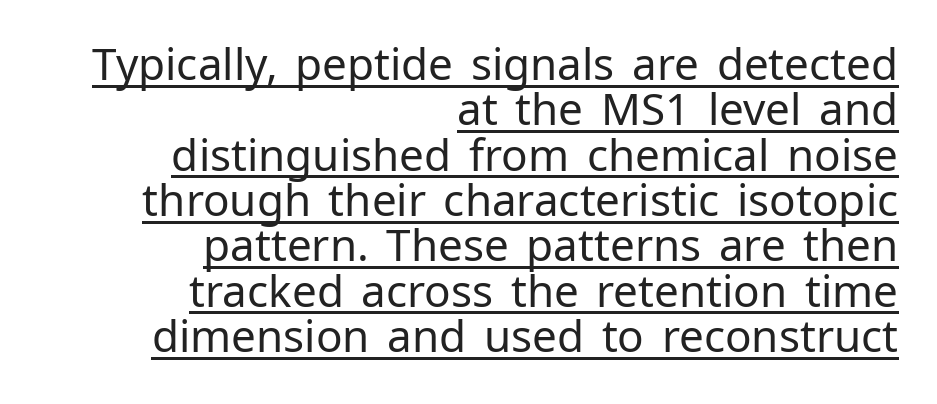
The image shows 44 px regular-weight sans-serif type, upright; set right-aligned, tight line spacing (1.03x), normal letter spacing, underlined; low stroke contrast and a medium x-height.
